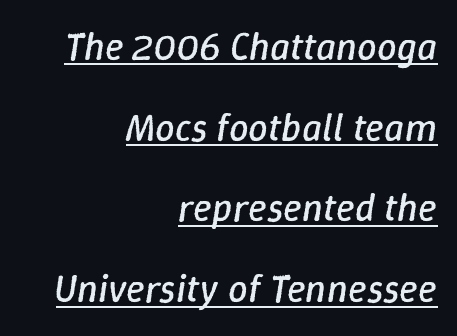
Default kerning and tracking; the words read as compact shapes. The letters advance in unequal steps, a hallmark of proportional type. The typesetter has applied underlining to the passage shown. The ragged edge is on the left, which tells us the setting is flush right.
